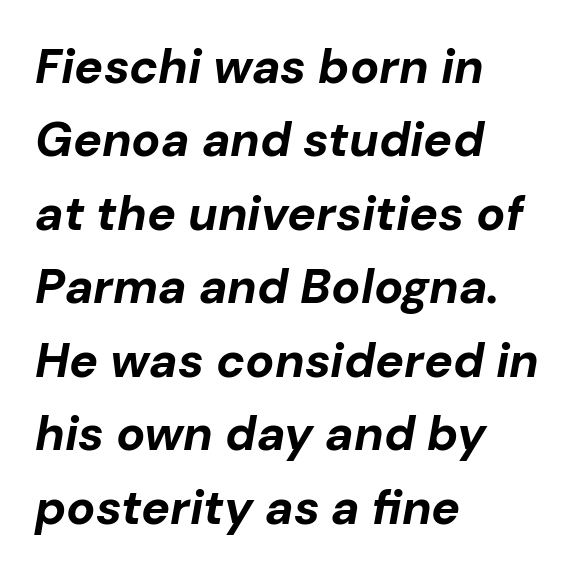
{"italic": "yes", "lean": "right", "slant_degrees": 10, "bold": "yes", "weight": "bold", "width": "normal", "stroke_contrast": "low", "x_height": "medium", "monospaced": "no", "underline": "no", "align": "left", "line_spacing": "normal", "line_spacing_ratio": 1.53, "letter_spacing": "normal", "letter_spacing_em": 0.0, "glyph_px": 48}
